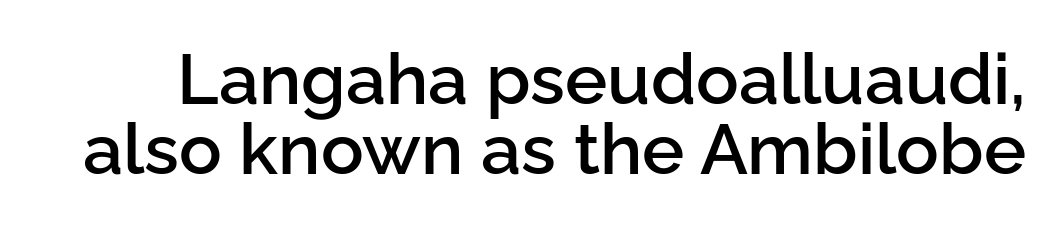
Q: Is the text bold? A: Semi-bold.
Q: Is the text italic (slanted)? A: No, it is upright.
Q: Is the typeface a serif or a sans-serif typeface? A: Sans-serif.
Q: Is the text underlined? A: No.
Q: Is the spacing between letters normal or unusually wide? A: Normal.
Q: Is the spacing between lines tight, normal or loose? A: Tight.
Q: Width (condensed, normal, or wide)? A: Normal.
Q: Stroke contrast? A: Low.
Q: x-height? A: Medium.
Q: Monospaced? A: No.
